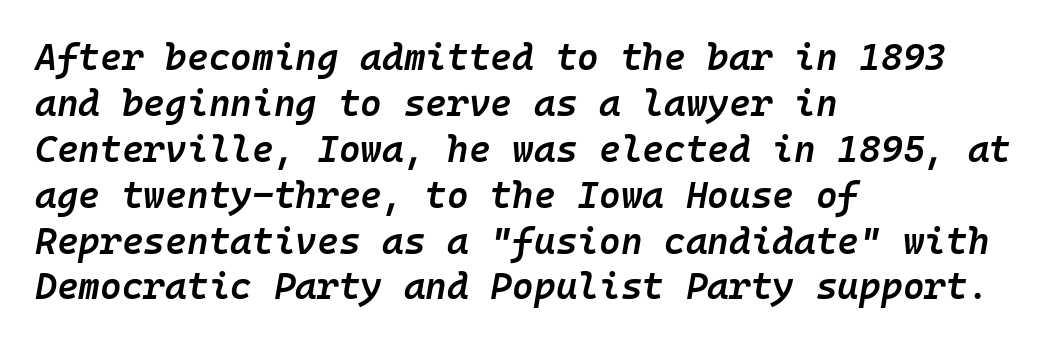
These lines are set flush left with a ragged right edge. The rendering keeps characters at their native spacing. The font is running at a semibold setting, under full bold. The face used here is monospaced, like something from a code editor.
